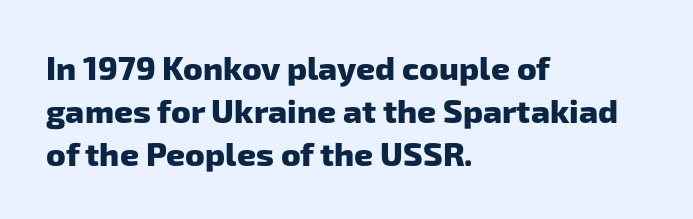
The image shows 33 px heavy sans-serif type; set left-aligned, normal line spacing (1.3x), normal letter spacing, not underlined; low stroke contrast and a medium x-height.
